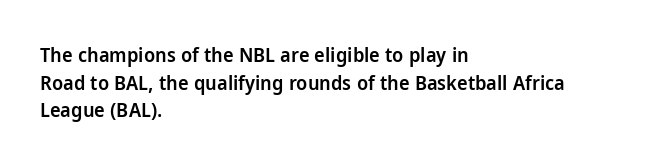
The rendering uses a moderate line-height, typical for paragraphs. Here the glyphs are tracked normally, forming tight word shapes. The lines are quadded left. Has an underline been added? It has not. The font is running at a semibold setting, under full bold.
